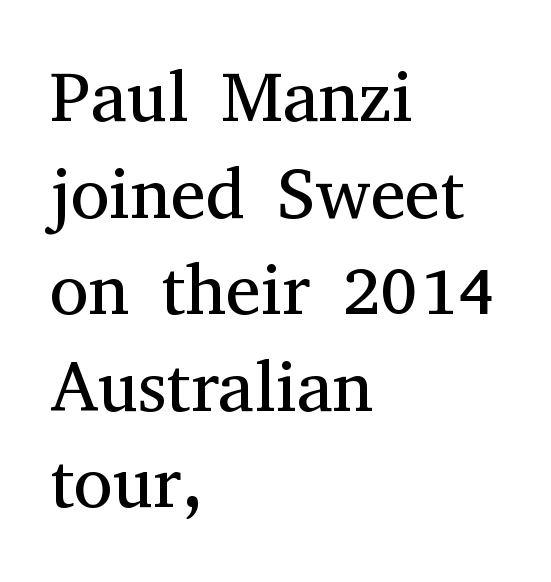
Q: Is the text bold? A: No.
Q: Is the text italic (slanted)? A: No, it is upright.
Q: Is the typeface a serif or a sans-serif typeface? A: Serif.
Q: Is the text underlined? A: No.
Q: How is the paragraph aligned? A: Left-aligned.
Q: Is the spacing between letters normal or unusually wide? A: Normal.
Q: Is the spacing between lines tight, normal or loose? A: Normal.
Q: Width (condensed, normal, or wide)? A: Normal.
Q: Stroke contrast? A: Medium.
Q: x-height? A: Medium.
Q: Monospaced? A: No.
